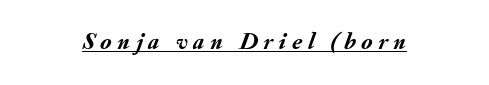
{"italic": "yes", "lean": "right", "slant_degrees": 20, "bold": "yes", "underline": "yes", "letter_spacing": "wide", "letter_spacing_em": 0.24, "glyph_px": 24}
